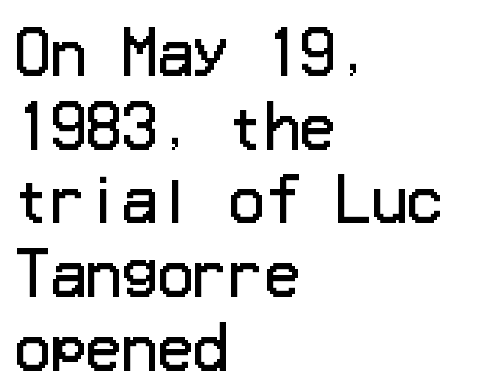
The image shows 59 px regular-weight sans-serif type, upright; set left-aligned, normal line spacing (1.25x), normal letter spacing, not underlined; low stroke contrast and a medium x-height.
